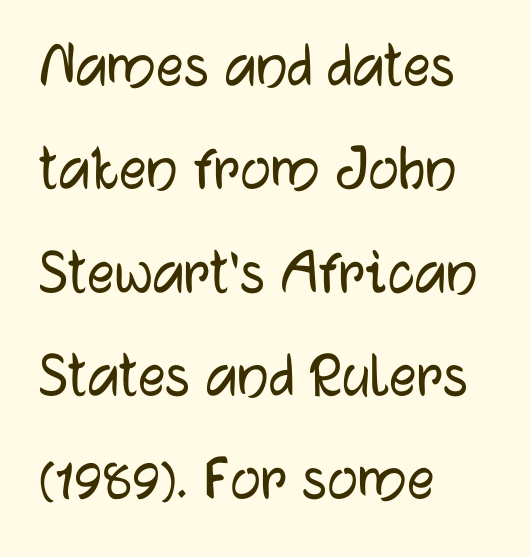
{"serif": "no", "italic": "no", "width": "normal", "stroke_contrast": "low", "x_height": "medium", "monospaced": "no", "underline": "no", "align": "left", "line_spacing": "normal", "line_spacing_ratio": 1.52, "letter_spacing": "normal", "letter_spacing_em": 0.0, "glyph_px": 68}
